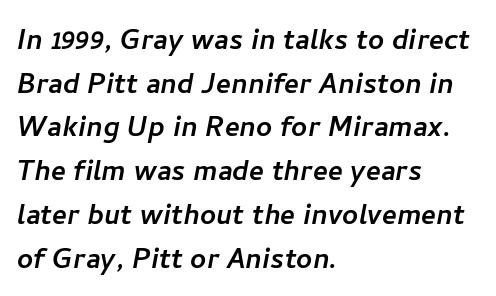
The image shows 35 px sans-serif type; set left-aligned, normal line spacing (1.25x), normal letter spacing, not underlined; low stroke contrast and a medium x-height.
